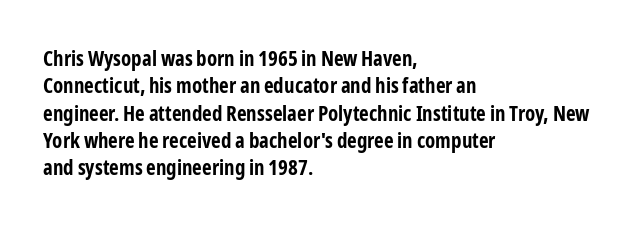
The rendering anchors every line to the left-hand side. This is the regular roman posture of the typeface. A normal amount of white space separates one row of letters from the next. The face used here is rendered with its standard letterfit. A clean baseline with only descenders dipping below it. The sample has been set heavy, in full bold.
